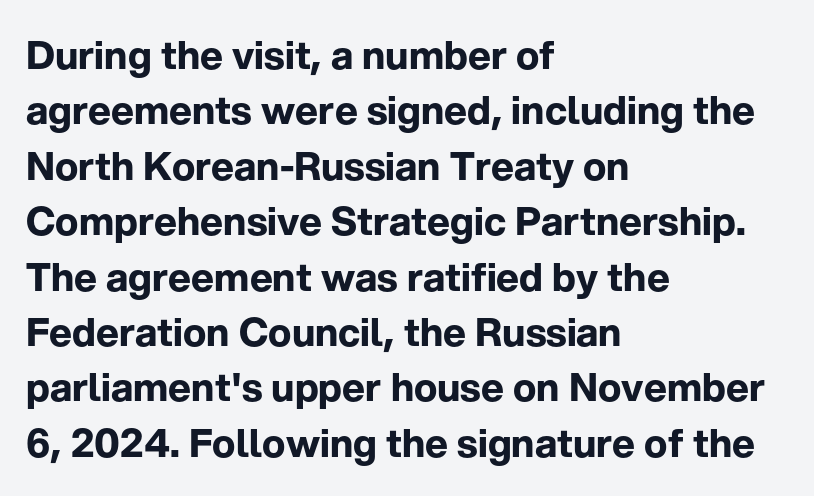
{"serif": "no", "italic": "no", "bold": "yes", "weight": "bold", "width": "normal", "stroke_contrast": "low", "x_height": "medium", "monospaced": "no", "underline": "no", "align": "left", "line_spacing": "normal", "line_spacing_ratio": 1.42, "letter_spacing": "normal", "letter_spacing_em": 0.0, "glyph_px": 39}
